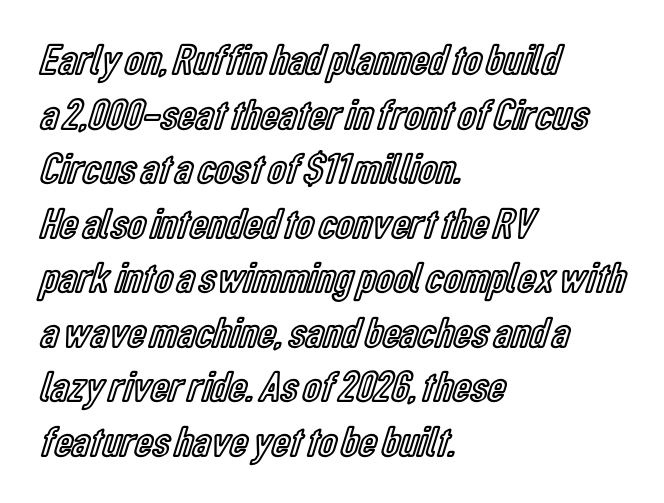
Q: Is the text italic (slanted)? A: Yes.
Q: Is the text underlined? A: No.
Q: How is the paragraph aligned? A: Left-aligned.
Q: Is the spacing between letters normal or unusually wide? A: Normal.
Q: Width (condensed, normal, or wide)? A: Condensed.
Q: x-height? A: Medium.
Q: Monospaced? A: No.
